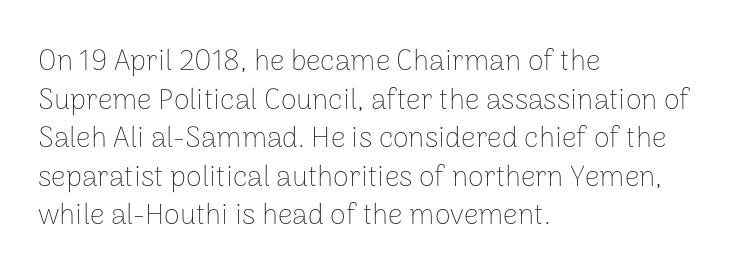
The image shows 29 px thin sans-serif type, upright; set left-aligned, normal line spacing (1.33x), normal letter spacing, not underlined; low stroke contrast and a medium x-height.
